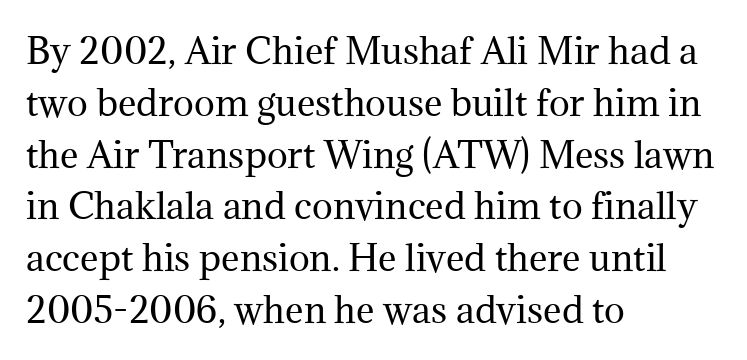
{"serif": "yes", "italic": "no", "bold": "no", "weight": "regular", "width": "normal", "stroke_contrast": "medium", "x_height": "medium", "monospaced": "no", "underline": "no", "align": "left", "line_spacing": "normal", "line_spacing_ratio": 1.48, "letter_spacing": "normal", "letter_spacing_em": 0.0, "glyph_px": 35}
